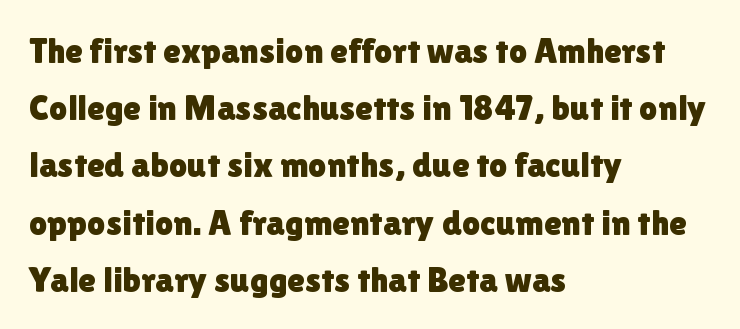
Proportional: the letters do not fall into vertical columns. Is there any slant? The stems are plumb. In terms of letterform style, serifs are entirely absent. Letters rest on an invisible, unmarked baseline. Observe the ordinary spacing: letters are neighbours, not strangers. Caption: multi-line text, flush left, ragged right.
